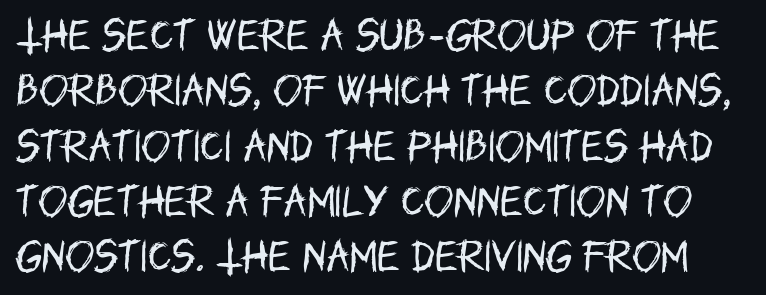
The image shows 35 px regular-weight, condensed sans-serif type, upright; set normal line spacing (1.58x), normal letter spacing, not underlined; low stroke contrast and a large x-height.
